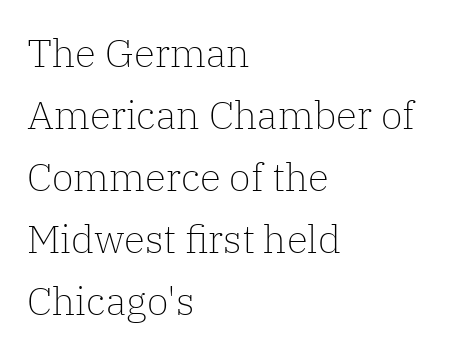
The font's upright variant was chosen for this text. The weight tops out at a normal text grade. Quick note: underline off. Left-aligned paragraph, ragged on the right.
